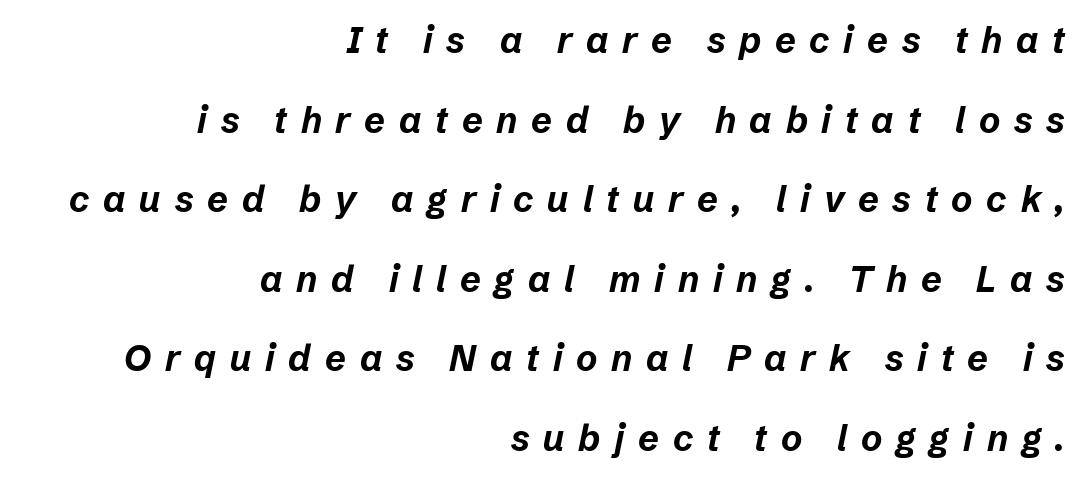
Q: Is the text bold? A: Yes.
Q: Is the text italic (slanted)? A: Yes, it leans right by about 12 degrees.
Q: Is the text underlined? A: No.
Q: How is the paragraph aligned? A: Right-aligned.
Q: Is the spacing between letters normal or unusually wide? A: Unusually wide.
Q: Is the spacing between lines tight, normal or loose? A: Loose.
Q: Width (condensed, normal, or wide)? A: Normal.
Q: Stroke contrast? A: Low.
Q: x-height? A: Medium.
Q: Monospaced? A: No.
